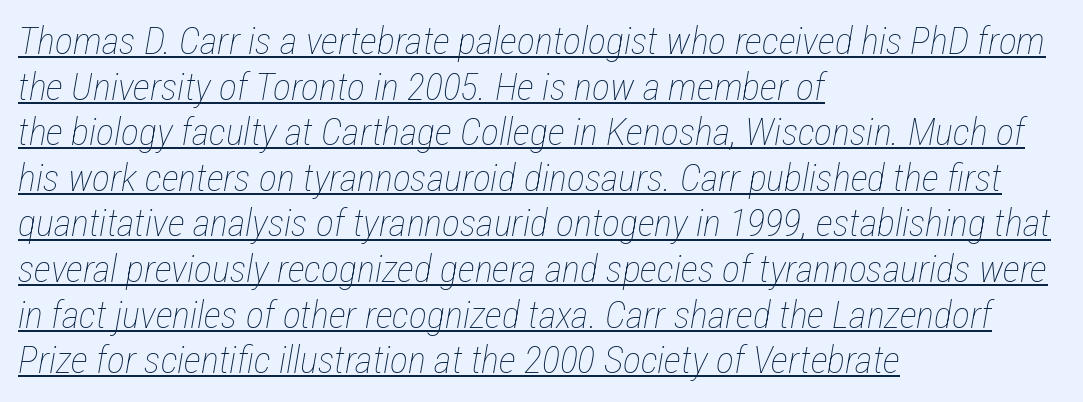
Stems here are at most as thick as an everyday book face. Notice how a bar underscores the lettering throughout. Which margin do the lines hug? The left one — the right edge is uneven. The face used here is rendered with its standard letterfit. Each letter keeps its own natural width here, so spacing adapts to shape.
